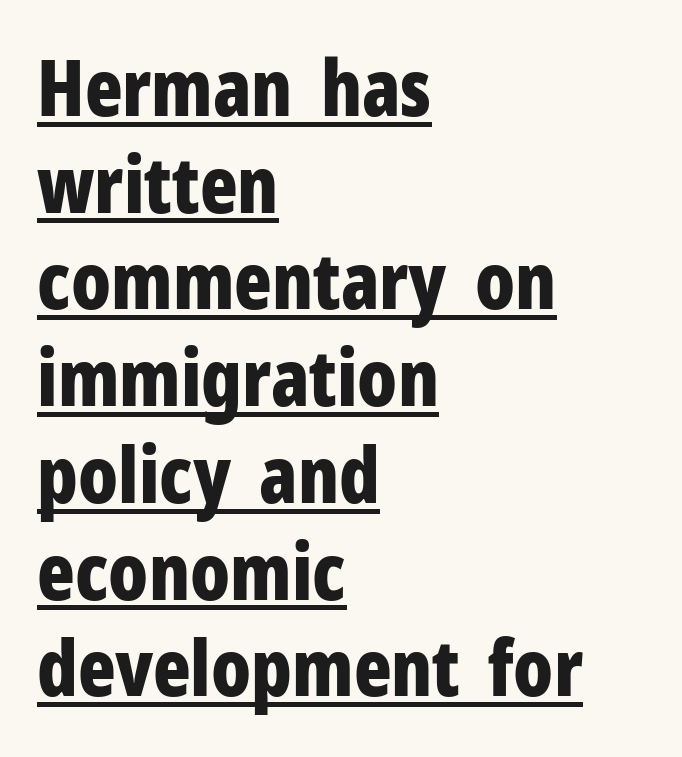
The image shows 78 px bold, condensed sans-serif type, upright; set left-aligned, line spacing 1.24x, normal letter spacing, underlined; low stroke contrast and a medium x-height.
